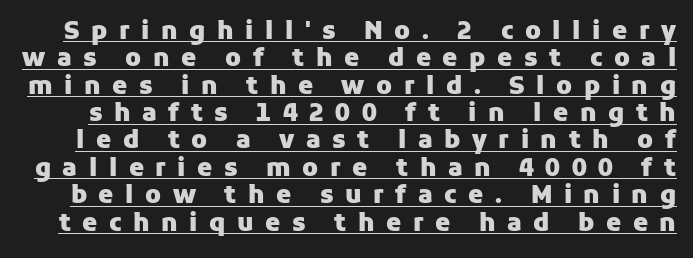
Students, this is bold: see how much ink each stroke carries. The sample's only ornament is a line tracing under the words. Short note: letters widely spaced. In terms of leading, this rendering errs on the cramped side.
